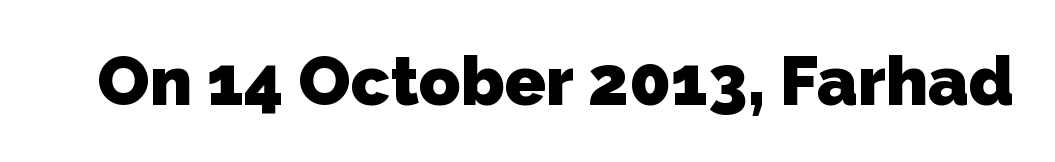
Spacing verdict: proportional, widths tailored to each character. Chunky letters — that's bold for sure. Unmarked baselines from the first word to the last. The characters display no serif detailing; their extremities are plain.
